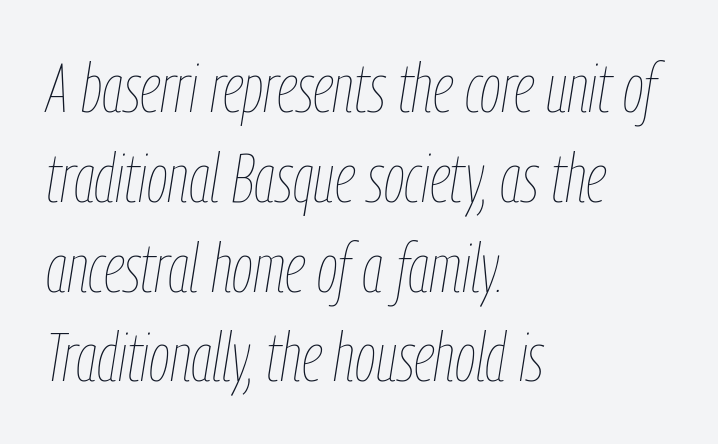
{"italic": "yes", "lean": "right", "slant_degrees": 9, "bold": "no", "weight": "thin", "width": "condensed", "stroke_contrast": "low", "x_height": "medium", "monospaced": "no", "underline": "no", "align": "left", "line_spacing": "normal", "line_spacing_ratio": 1.32, "letter_spacing": "normal", "letter_spacing_em": 0.0, "glyph_px": 68}
